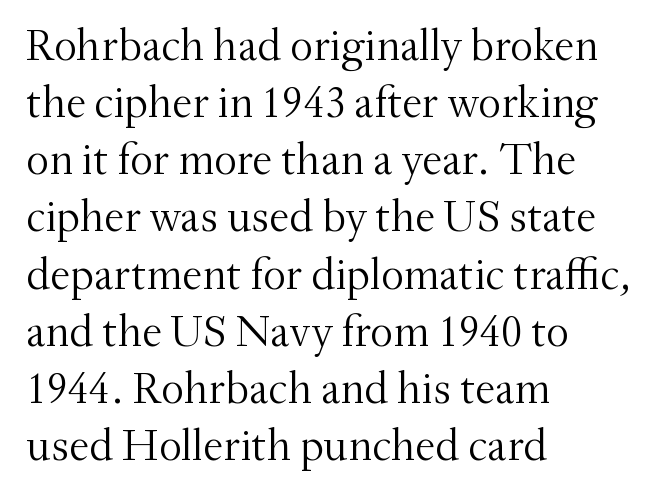
{"serif": "yes", "italic": "no", "bold": "no", "weight": "light", "width": "normal", "stroke_contrast": "medium", "x_height": "small", "monospaced": "no", "underline": "no", "align": "left", "line_spacing": "normal", "line_spacing_ratio": 1.27, "letter_spacing": "normal", "letter_spacing_em": 0.0, "glyph_px": 45}
